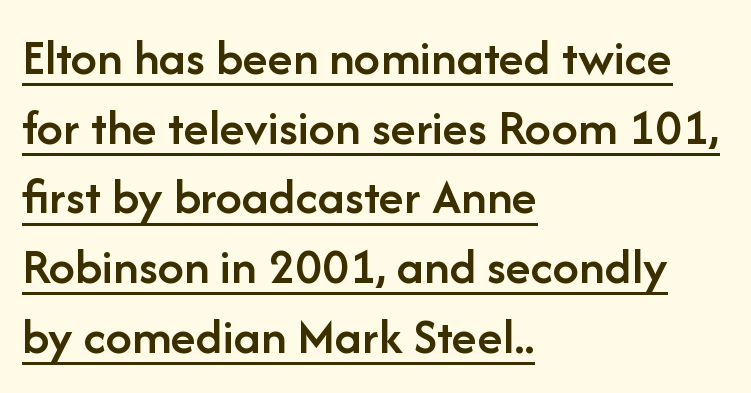
{"serif": "no", "italic": "no", "bold": "semi", "weight": "semibold", "width": "normal", "stroke_contrast": "low", "x_height": "medium", "monospaced": "no", "underline": "yes", "align": "left", "line_spacing": "normal", "line_spacing_ratio": 1.34, "letter_spacing": "normal", "letter_spacing_em": 0.0, "glyph_px": 52}
